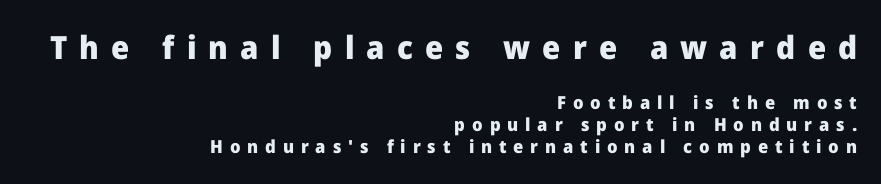
Character widths vary here, with narrow letters taking less room than wide ones. Casual observation: everything's shoved over to the right. The rendering shows plain stroke endings on the letterforms — a sans-serif design. Emphasis by weight is at full strength: bold. Look at the glyph heights: the upper group is clearly the bigger setting.
